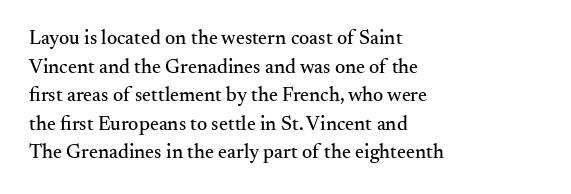
The image shows 20 px text type, upright; set left-aligned, normal line spacing (1.43x), normal letter spacing, not underlined.
